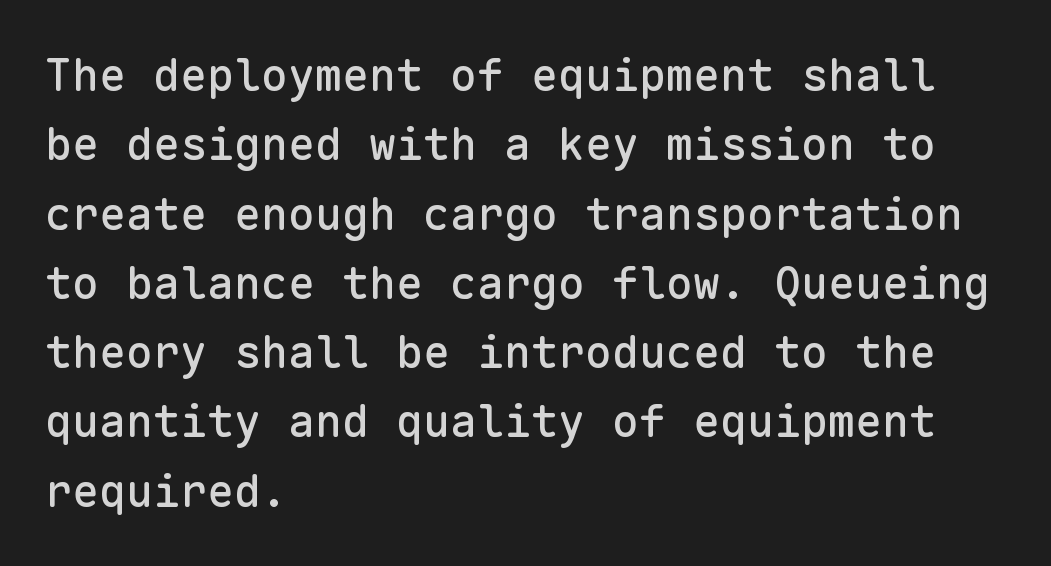
{"serif": "no", "italic": "no", "width": "normal", "stroke_contrast": "low", "x_height": "medium", "monospaced": "yes", "underline": "no", "align": "left", "line_spacing": "normal", "line_spacing_ratio": 1.54, "letter_spacing": "normal", "letter_spacing_em": 0.0, "glyph_px": 45}
